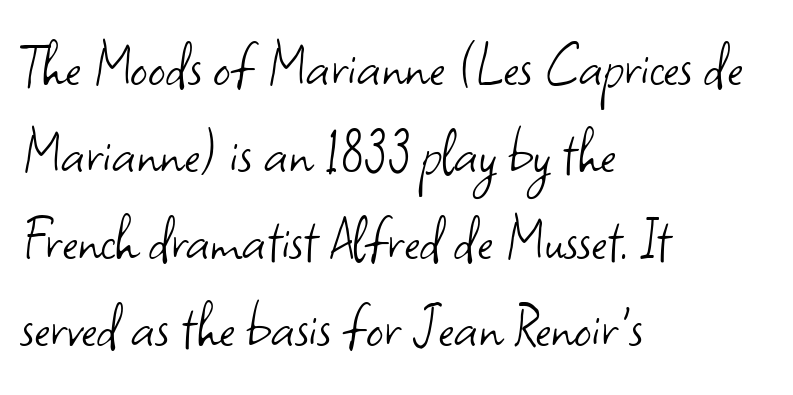
The image shows 68 px light sans-serif type; set left-aligned, normal line spacing (1.28x), normal letter spacing, not underlined; low stroke contrast and a small x-height.
